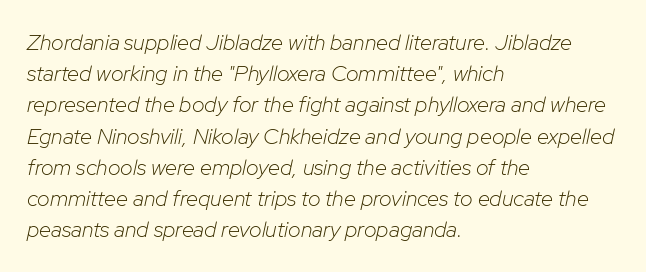
The image shows 22 px text type, italic (leaning right); set left-aligned, normal line spacing (1.42x), normal letter spacing, not underlined.
